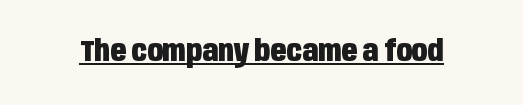
{"serif": "no", "italic": "no", "bold": "yes", "weight": "heavy", "width": "condensed", "stroke_contrast": "low", "x_height": "large", "monospaced": "no", "underline": "yes", "letter_spacing": "normal", "letter_spacing_em": 0.0, "glyph_px": 29}
